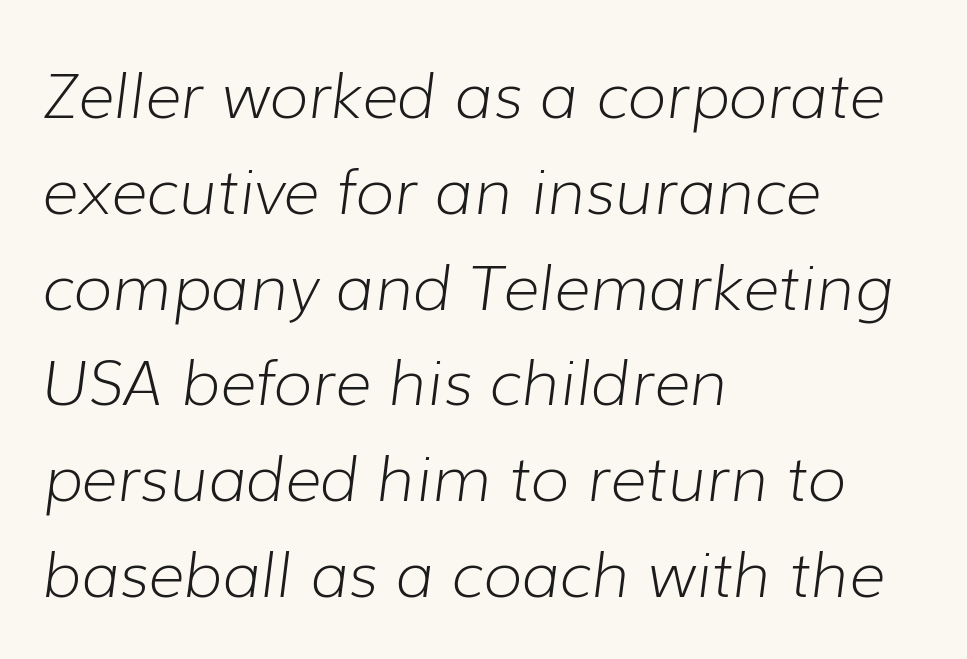
Q: Is the text bold? A: No.
Q: Is the text italic (slanted)? A: Yes, it leans right by about 7 degrees.
Q: Is the text underlined? A: No.
Q: How is the paragraph aligned? A: Left-aligned.
Q: Is the spacing between letters normal or unusually wide? A: Normal.
Q: Is the spacing between lines tight, normal or loose? A: Normal.
Q: Width (condensed, normal, or wide)? A: Normal.
Q: Stroke contrast? A: Low.
Q: x-height? A: Medium.
Q: Monospaced? A: No.
